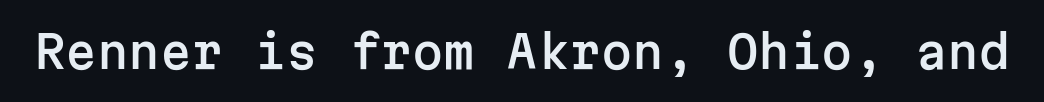
Q: Is the text italic (slanted)? A: No, it is upright.
Q: Is the typeface a serif or a sans-serif typeface? A: Sans-serif.
Q: Is the text underlined? A: No.
Q: Is the spacing between letters normal or unusually wide? A: Normal.
Q: Width (condensed, normal, or wide)? A: Normal.
Q: Stroke contrast? A: Low.
Q: x-height? A: Medium.
Q: Monospaced? A: Yes.
